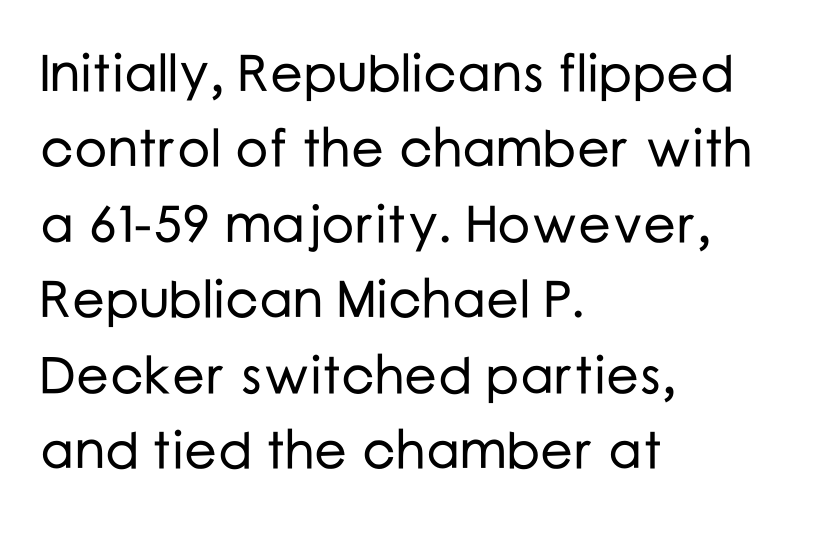
The image shows 52 px sans-serif type, upright; set left-aligned, normal line spacing (1.45x), normal letter spacing, not underlined; low stroke contrast and a medium x-height.
